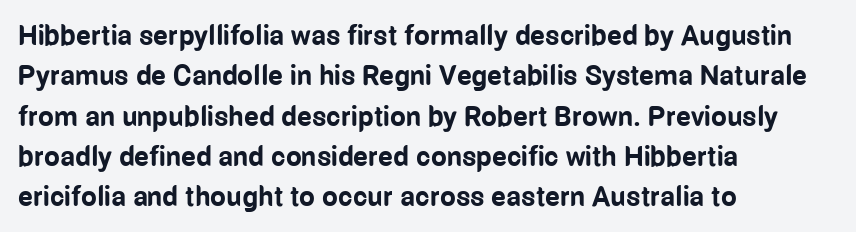
Q: Is the text bold? A: Yes.
Q: Is the text italic (slanted)? A: No, it is upright.
Q: Is the typeface a serif or a sans-serif typeface? A: Sans-serif.
Q: Is the text underlined? A: No.
Q: How is the paragraph aligned? A: Left-aligned.
Q: Is the spacing between letters normal or unusually wide? A: Normal.
Q: Is the spacing between lines tight, normal or loose? A: Normal.
Q: Width (condensed, normal, or wide)? A: Condensed.
Q: Stroke contrast? A: Low.
Q: x-height? A: Medium.
Q: Monospaced? A: No.
